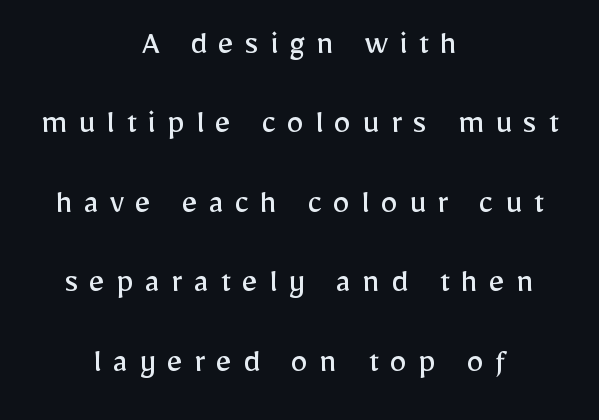
This sample has the flowing, uneven cadence of proportional lettering. Serifs: no, the terminals of the letterforms are clean. Interline gaps are noticeably wide in this sample. The typeface has the unassuming heft of standard copy or less. In CSS terms this would be text-align: center. Each word looks stretched out because of the extra space between its letters.
